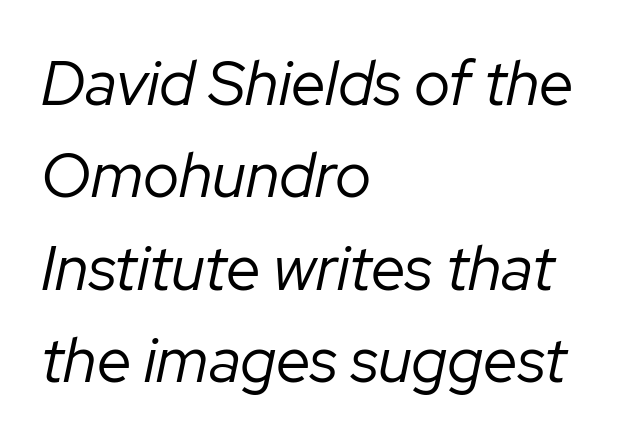
The space beneath each line is pristine and unruled. Each new line begins a customary step beneath the previous one. The rag falls on the right side of this text block. The lettering tilts uniformly, giving the passage an italic look. Here the glyphs are tracked normally, forming tight word shapes. The rendering uses natural spacing where letterforms have individual widths.
